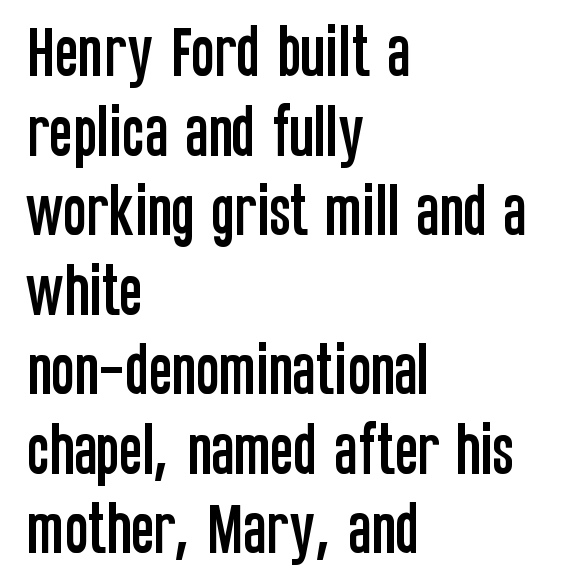
{"serif": "no", "italic": "no", "width": "condensed", "stroke_contrast": "low", "x_height": "large", "monospaced": "no", "underline": "no", "align": "left", "line_spacing": "normal", "line_spacing_ratio": 1.42, "letter_spacing": "normal", "letter_spacing_em": 0.0, "glyph_px": 56}
